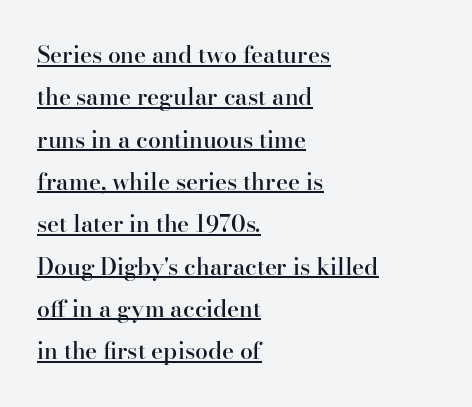
{"italic": "no", "bold": "semi", "underline": "yes", "align": "left", "line_spacing_ratio": 1.84, "letter_spacing": "normal", "letter_spacing_em": 0.0, "glyph_px": 23}
